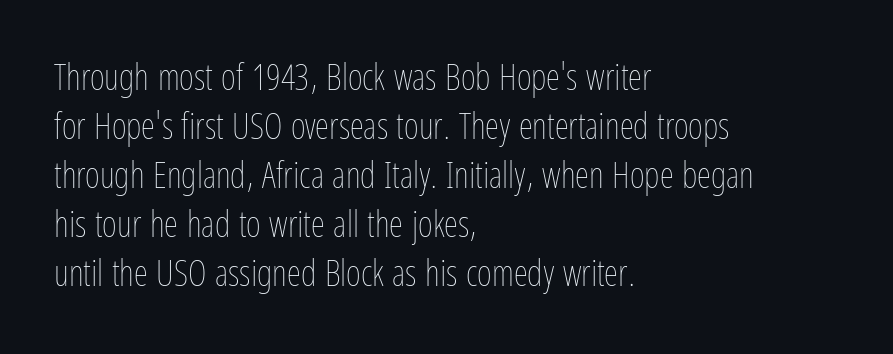
Vertically, the passage feels balanced, rows spaced as you'd expect. The specimen omits any rule beneath the text block's lines. Notice how the stems are strictly vertical — no italics here. Notice how the passage keeps a crisp vertical edge on the left only. Spacing verdict: proportional, widths tailored to each character.
